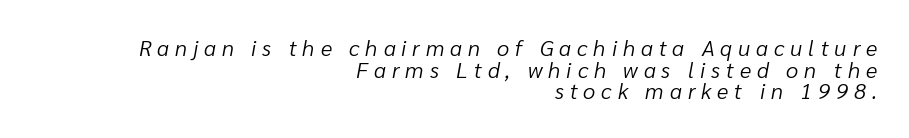
{"italic": "yes", "lean": "right", "slant_degrees": 10, "bold": "no", "underline": "no", "align": "right", "line_spacing": "tight", "line_spacing_ratio": 0.98, "letter_spacing": "wide", "letter_spacing_em": 0.27, "glyph_px": 22}
